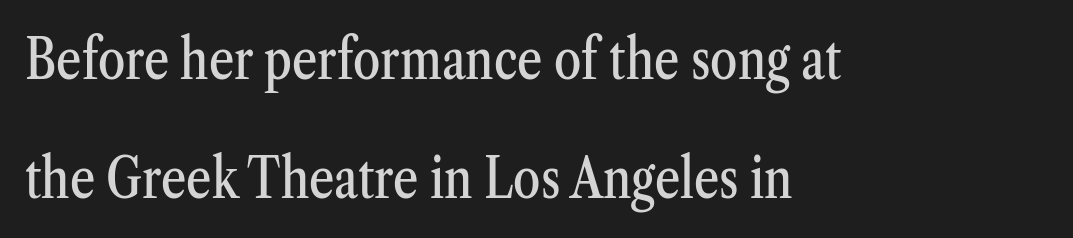
Classification — serif. If you drew a ruler down the left edge, every line would touch it. Observe the ordinary spacing: letters are neighbours, not strangers. Bare-footed words on every line. The type sits square on the baseline with zero lean. Each letter keeps its own natural width here, so spacing adapts to shape.
